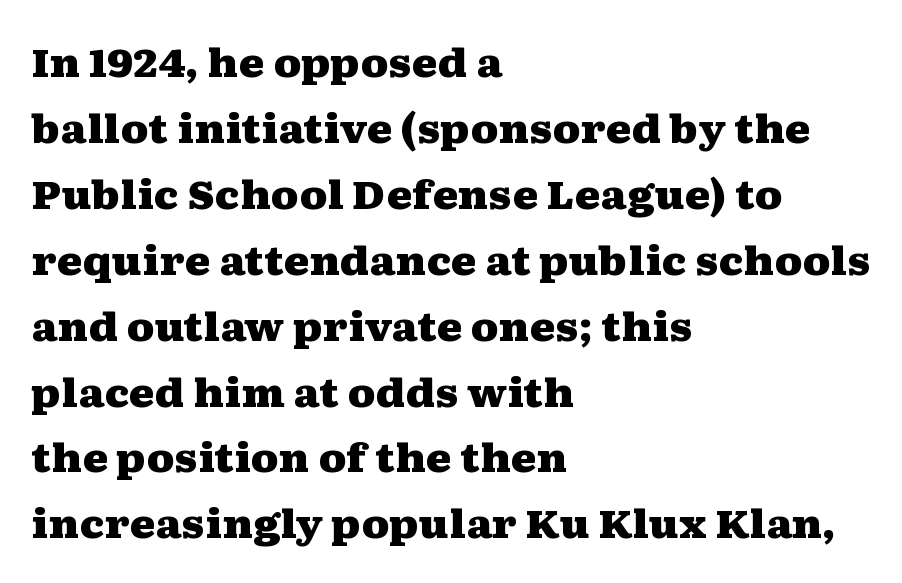
{"serif": "yes", "italic": "no", "bold": "yes", "weight": "heavy", "width": "wide", "stroke_contrast": "medium", "x_height": "medium", "monospaced": "no", "underline": "no", "align": "left", "line_spacing": "normal", "line_spacing_ratio": 1.69, "letter_spacing": "normal", "letter_spacing_em": 0.0, "glyph_px": 39}
